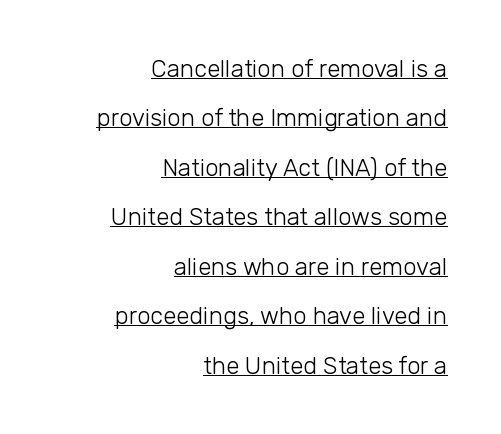
Q: Is the text bold? A: No.
Q: Is the text italic (slanted)? A: No, it is upright.
Q: Is the text underlined? A: Yes.
Q: How is the paragraph aligned? A: Right-aligned.
Q: Is the spacing between letters normal or unusually wide? A: Normal.
Q: Is the spacing between lines tight, normal or loose? A: Loose.
